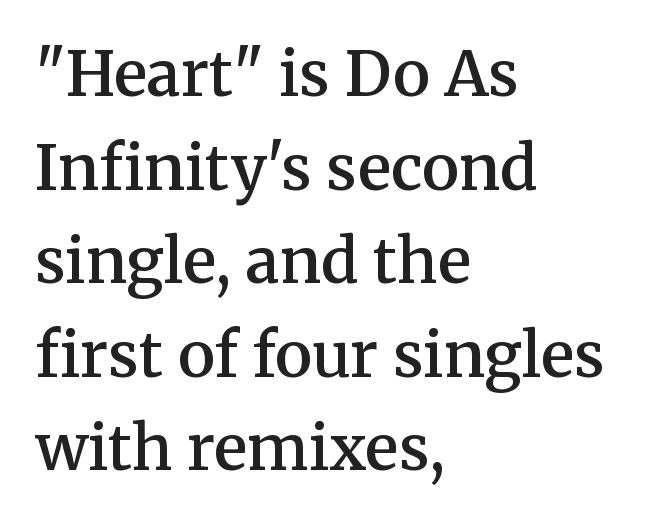
The rendering uses natural spacing where letterforms have individual widths. The font family rendered here belongs to the serif group. Semibold letterforms, between regular and bold. This rendering leaves character spacing at its baseline value. Regular leading. You can tell it's not italic because the verticals are truly vertical.
